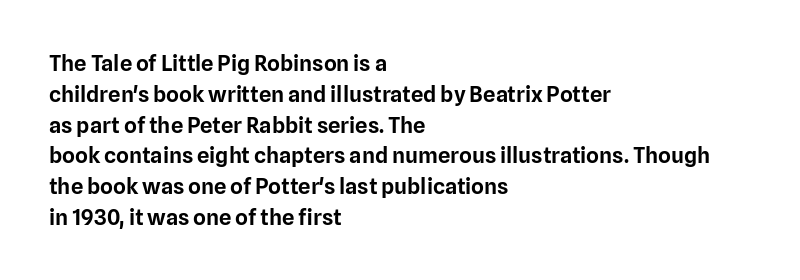
The image shows 22 px text type, upright; set left-aligned, normal line spacing (1.4x), normal letter spacing, not underlined.
